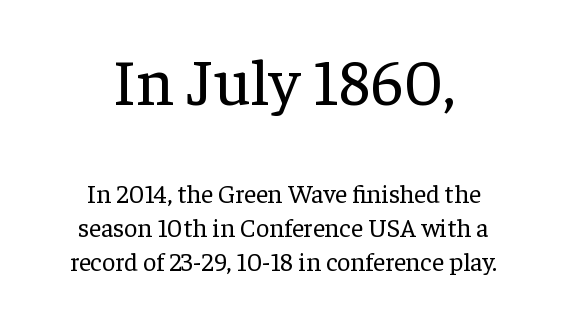
Q: Is the text bold? A: No.
Q: Is the text italic (slanted)? A: No, it is upright.
Q: Is the typeface a serif or a sans-serif typeface? A: Serif.
Q: Is the text underlined? A: No.
Q: How is the paragraph aligned? A: Centered.
Q: Is the spacing between letters normal or unusually wide? A: Normal.
Q: Is the spacing between lines tight, normal or loose? A: Normal.
Q: Which block of text is set in a larger size, the first (top) or the second (bottom)? A: The first (top) one.
Q: Width (condensed, normal, or wide)? A: Normal.
Q: Stroke contrast? A: Low.
Q: x-height? A: Medium.
Q: Monospaced? A: No.
